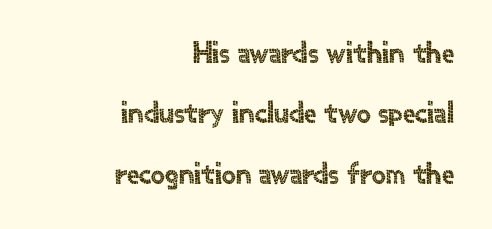
Q: Is the text italic (slanted)? A: No, it is upright.
Q: Is the typeface a serif or a sans-serif typeface? A: Sans-serif.
Q: Is the text underlined? A: No.
Q: How is the paragraph aligned? A: Right-aligned.
Q: Is the spacing between letters normal or unusually wide? A: Normal.
Q: Is the spacing between lines tight, normal or loose? A: Loose.
Q: Width (condensed, normal, or wide)? A: Normal.
Q: x-height? A: Small.
Q: Monospaced? A: No.
